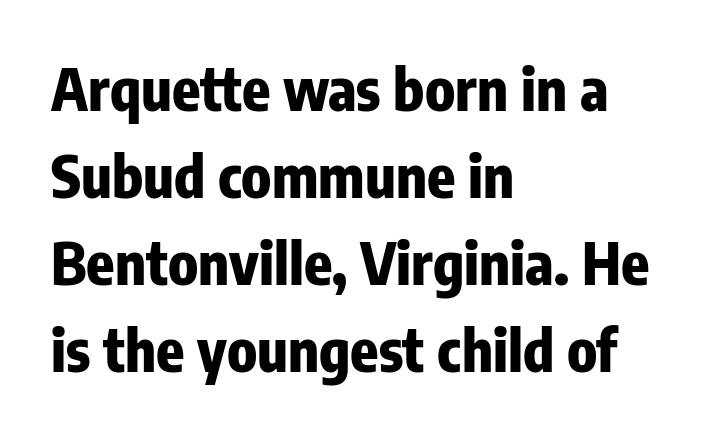
Q: Is the text bold? A: Yes.
Q: Is the text italic (slanted)? A: No, it is upright.
Q: Is the typeface a serif or a sans-serif typeface? A: Sans-serif.
Q: Is the text underlined? A: No.
Q: How is the paragraph aligned? A: Left-aligned.
Q: Is the spacing between letters normal or unusually wide? A: Normal.
Q: Is the spacing between lines tight, normal or loose? A: Normal.
Q: Width (condensed, normal, or wide)? A: Condensed.
Q: Stroke contrast? A: Low.
Q: x-height? A: Medium.
Q: Monospaced? A: No.
